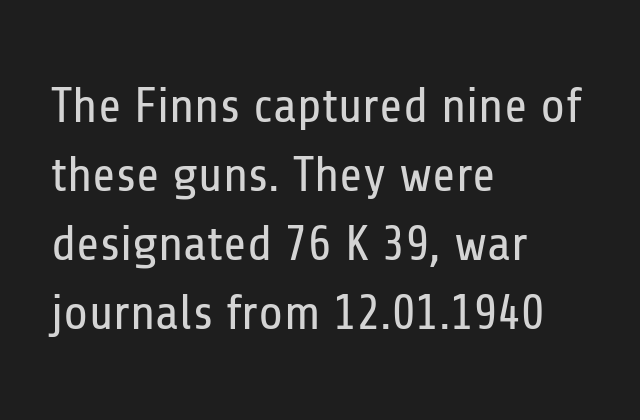
Q: Is the text bold? A: No.
Q: Is the text italic (slanted)? A: No, it is upright.
Q: Is the typeface a serif or a sans-serif typeface? A: Sans-serif.
Q: Is the text underlined? A: No.
Q: How is the paragraph aligned? A: Left-aligned.
Q: Is the spacing between letters normal or unusually wide? A: Normal.
Q: Is the spacing between lines tight, normal or loose? A: Normal.
Q: Width (condensed, normal, or wide)? A: Condensed.
Q: Stroke contrast? A: Low.
Q: x-height? A: Medium.
Q: Monospaced? A: No.
